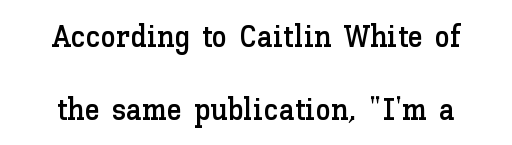
{"italic": "no", "width": "normal", "stroke_contrast": "low", "x_height": "medium", "monospaced": "no", "underline": "no", "line_spacing": "loose", "line_spacing_ratio": 2.35, "letter_spacing": "normal", "letter_spacing_em": 0.0, "glyph_px": 31}
